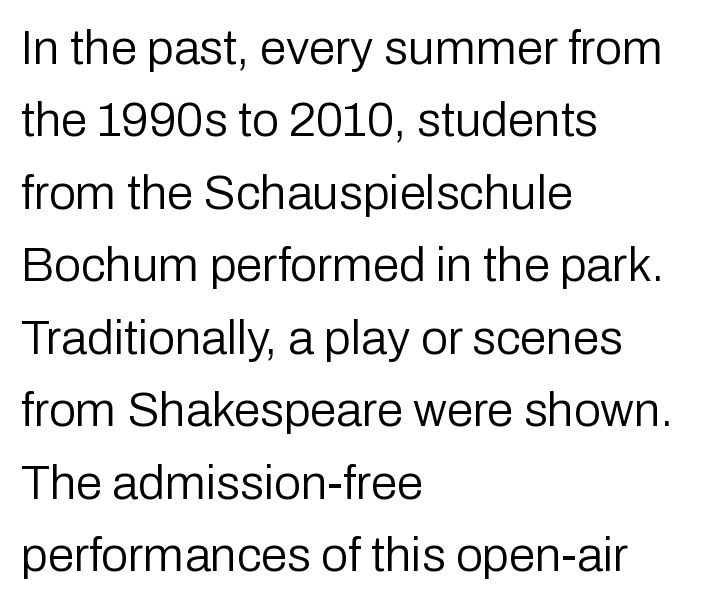
Stroke mass is kept to a normal reading level or below. This is the regular roman posture of the typeface. Leading: standard. Caption: standard tracking, unaltered. A classic flush-left, rag-right setting is used for this passage.
